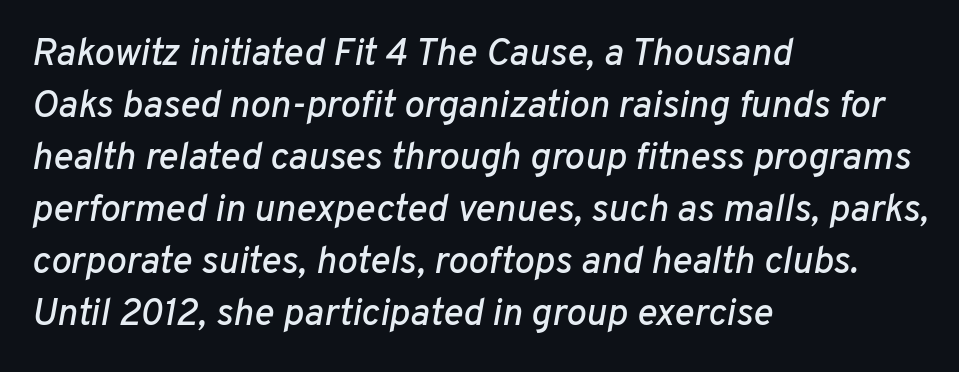
The image shows 38 px text type, italic (leaning right); set left-aligned, normal line spacing (1.37x), normal letter spacing, not underlined; low stroke contrast and a medium x-height.
